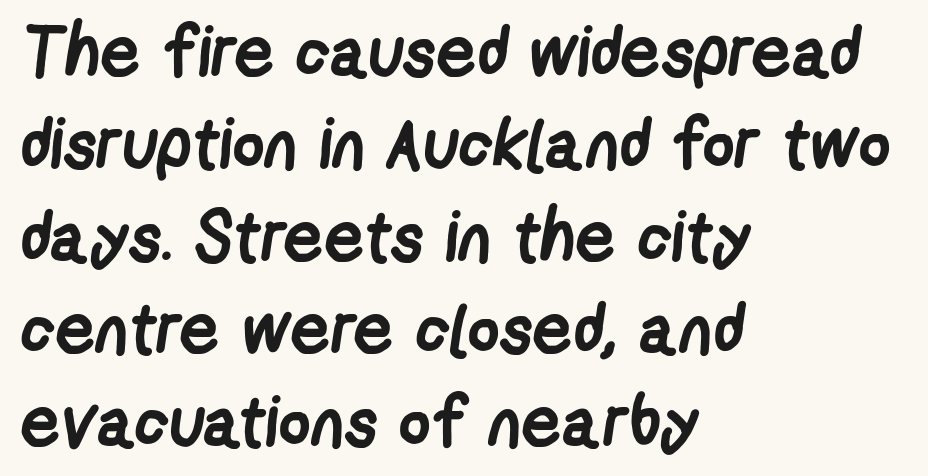
The image shows 70 px semibold, condensed sans-serif type; set left-aligned, normal line spacing (1.32x), normal letter spacing, not underlined; low stroke contrast and a medium x-height.
